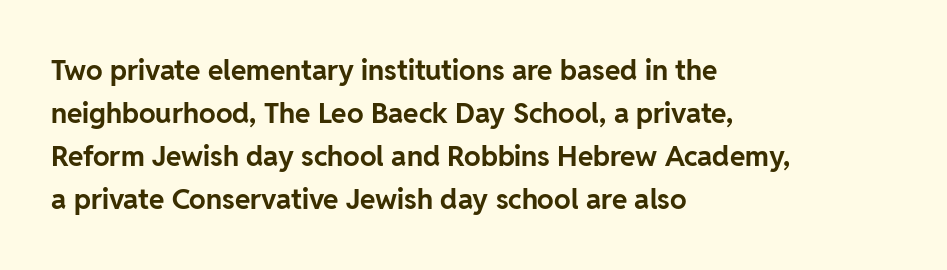
Q: Is the text bold? A: Yes.
Q: Is the text italic (slanted)? A: No, it is upright.
Q: Is the typeface a serif or a sans-serif typeface? A: Sans-serif.
Q: Is the text underlined? A: No.
Q: How is the paragraph aligned? A: Left-aligned.
Q: Is the spacing between letters normal or unusually wide? A: Normal.
Q: Is the spacing between lines tight, normal or loose? A: Normal.
Q: Width (condensed, normal, or wide)? A: Normal.
Q: Stroke contrast? A: Low.
Q: x-height? A: Medium.
Q: Monospaced? A: No.
